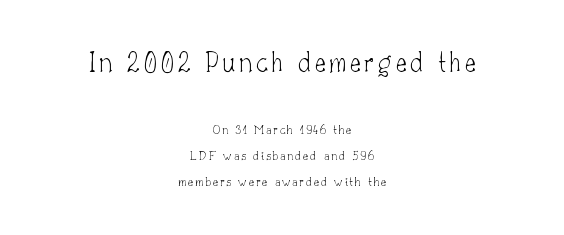
Q: Is the text bold? A: No.
Q: Is the text italic (slanted)? A: No, it is upright.
Q: Is the typeface a serif or a sans-serif typeface? A: Serif.
Q: Is the text underlined? A: No.
Q: How is the paragraph aligned? A: Centered.
Q: Which block of text is set in a larger size, the first (top) or the second (bottom)? A: The first (top) one.
Q: Width (condensed, normal, or wide)? A: Normal.
Q: Stroke contrast? A: Low.
Q: x-height? A: Small.
Q: Monospaced? A: No.
